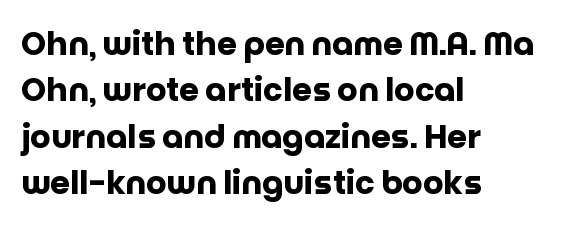
The image shows 32 px heavy sans-serif type, upright; set left-aligned, normal line spacing (1.45x), normal letter spacing, not underlined; low stroke contrast and a large x-height.
